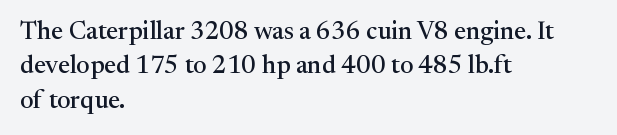
Style check: upright. All the whitespace from short lines collects on the right. Rule under the text: the space is simply empty. Leading matches the norm, producing a regular column.
